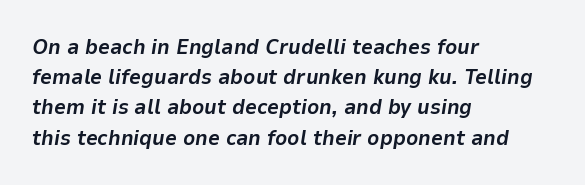
The characters look thick and weighty, a clear bold. Teacher's note: observe the even left margin — that is flush-left alignment. Honestly, the row spacing looks completely unremarkable. Lines of text with bare space underneath.
